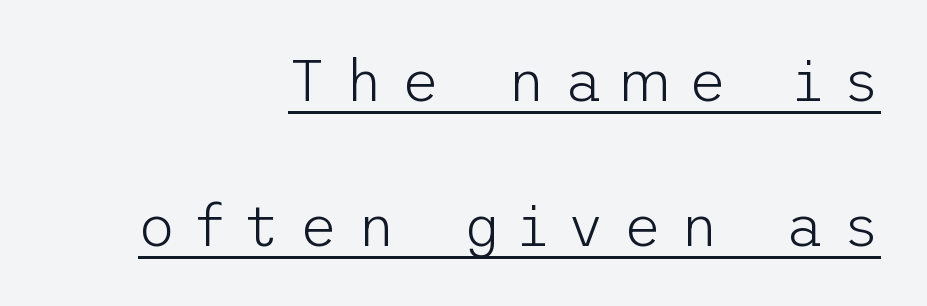
Quick note: interline space is abundant. Underlined type. The passage shown is not bold in any degree. You could only call the tracking loose — the letters float apart.
